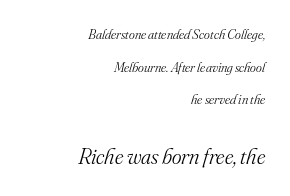
{"italic": "yes", "lean": "right", "slant_degrees": 16, "bold": "no", "underline": "no", "align": "right", "line_spacing": "loose", "line_spacing_ratio": 2.33, "letter_spacing": "normal", "letter_spacing_em": 0.0, "larger_block": "second", "size_ratio": 1.64, "glyph_px": 23}
